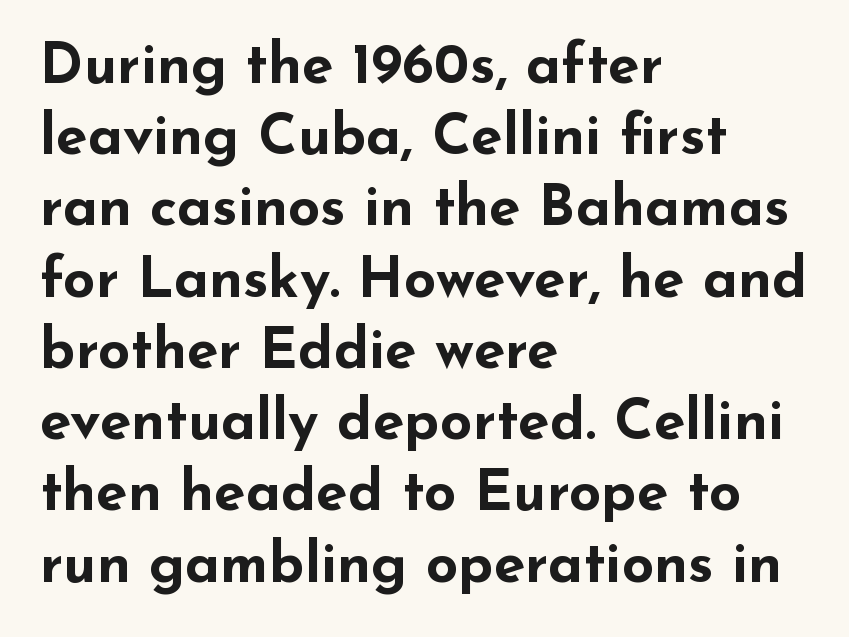
{"serif": "no", "italic": "no", "bold": "yes", "weight": "bold", "width": "wide", "stroke_contrast": "low", "x_height": "small", "monospaced": "no", "underline": "no", "align": "left", "line_spacing": "normal", "line_spacing_ratio": 1.25, "letter_spacing": "normal", "letter_spacing_em": 0.0, "glyph_px": 57}
